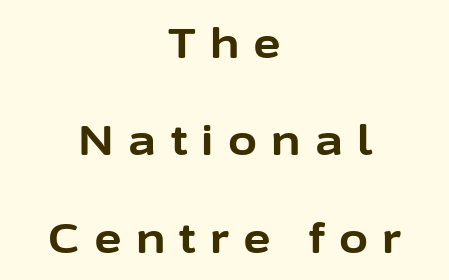
{"serif": "no", "italic": "no", "bold": "yes", "weight": "bold", "width": "normal", "stroke_contrast": "low", "x_height": "medium", "monospaced": "no", "underline": "no", "align": "center", "line_spacing": "loose", "line_spacing_ratio": 2.32, "letter_spacing": "wide", "letter_spacing_em": 0.34, "glyph_px": 42}
